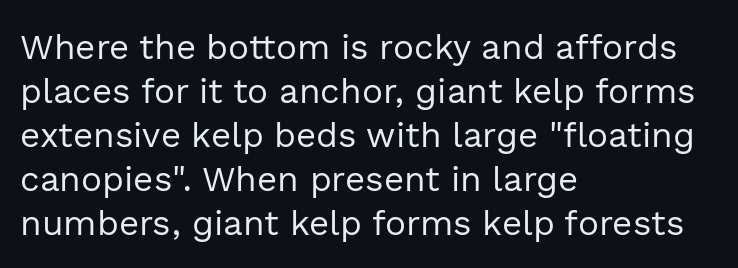
{"serif": "no", "italic": "no", "bold": "no", "weight": "regular", "width": "normal", "x_height": "medium", "monospaced": "no", "underline": "no", "align": "left", "line_spacing": "normal", "line_spacing_ratio": 1.26, "letter_spacing": "normal", "letter_spacing_em": 0.0, "glyph_px": 35}
